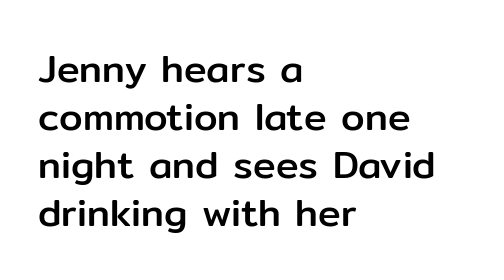
The image shows 38 px sans-serif type, upright; set left-aligned, normal line spacing (1.26x), normal letter spacing, not underlined; low stroke contrast and a medium x-height.
